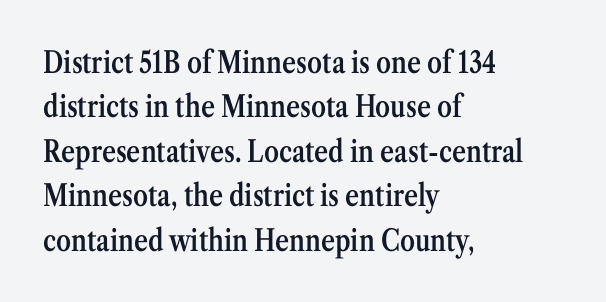
The image shows 30 px semibold, condensed serif type, upright; set left-aligned, normal line spacing (1.48x), normal letter spacing, not underlined; medium stroke contrast and a medium x-height.
